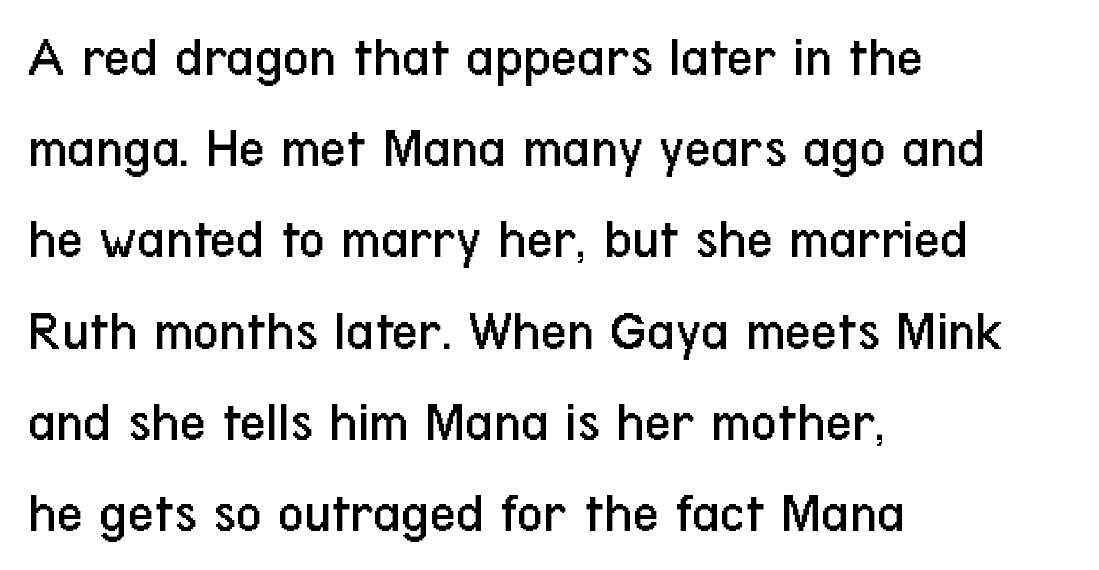
Standard letterfit; no display-style spreading of the glyphs. The weight would be labelled regular, book, light, or lighter still. This sample keeps an unexceptional amount of space between lines. Underline: absent.
